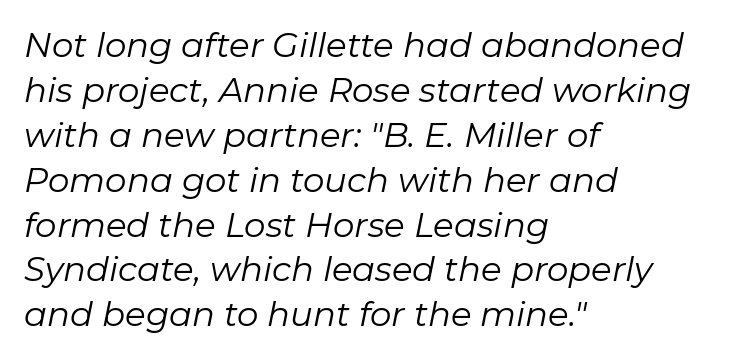
Varying glyph widths throughout — classic text-font behaviour. Students, note that the glyphs here touch the page at normal intervals. The passage shown is not bold in any degree. Leading: standard.
